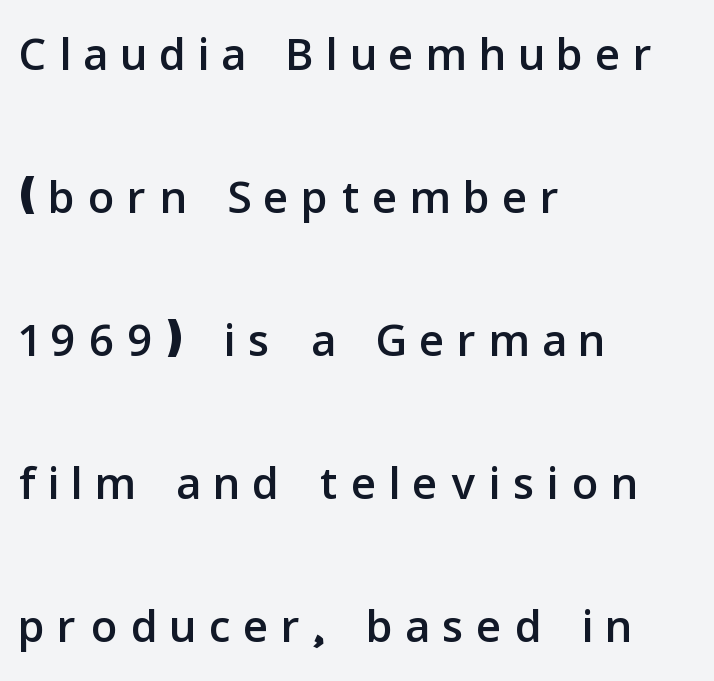
{"serif": "no", "italic": "no", "width": "normal", "stroke_contrast": "low", "x_height": "medium", "monospaced": "no", "underline": "no", "align": "left", "line_spacing": "loose", "line_spacing_ratio": 2.2, "letter_spacing": "wide", "letter_spacing_em": 0.22, "glyph_px": 65}
